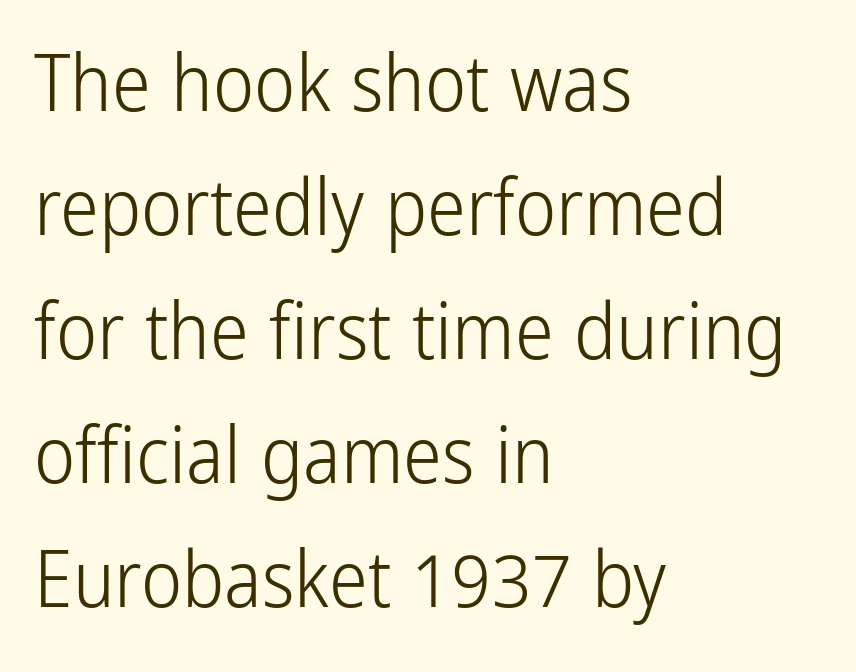
Q: Is the text bold? A: No.
Q: Is the text italic (slanted)? A: No, it is upright.
Q: Is the typeface a serif or a sans-serif typeface? A: Sans-serif.
Q: Is the text underlined? A: No.
Q: How is the paragraph aligned? A: Left-aligned.
Q: Is the spacing between letters normal or unusually wide? A: Normal.
Q: Is the spacing between lines tight, normal or loose? A: Normal.
Q: Width (condensed, normal, or wide)? A: Condensed.
Q: Stroke contrast? A: Low.
Q: x-height? A: Medium.
Q: Monospaced? A: No.
